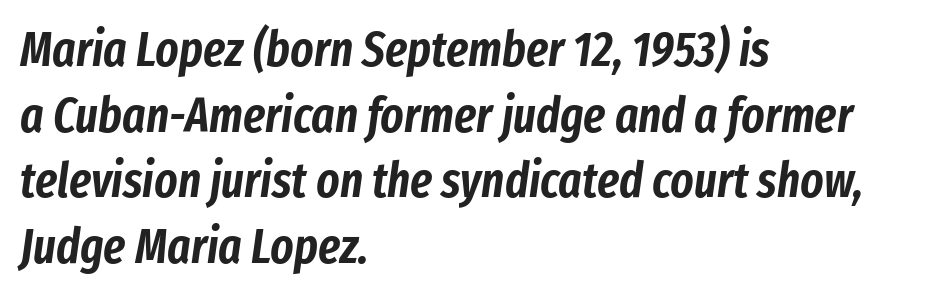
{"italic": "yes", "lean": "right", "slant_degrees": 8, "width": "condensed", "stroke_contrast": "low", "x_height": "medium", "monospaced": "no", "underline": "no", "align": "left", "line_spacing": "normal", "line_spacing_ratio": 1.34, "letter_spacing": "normal", "letter_spacing_em": 0.0, "glyph_px": 49}
